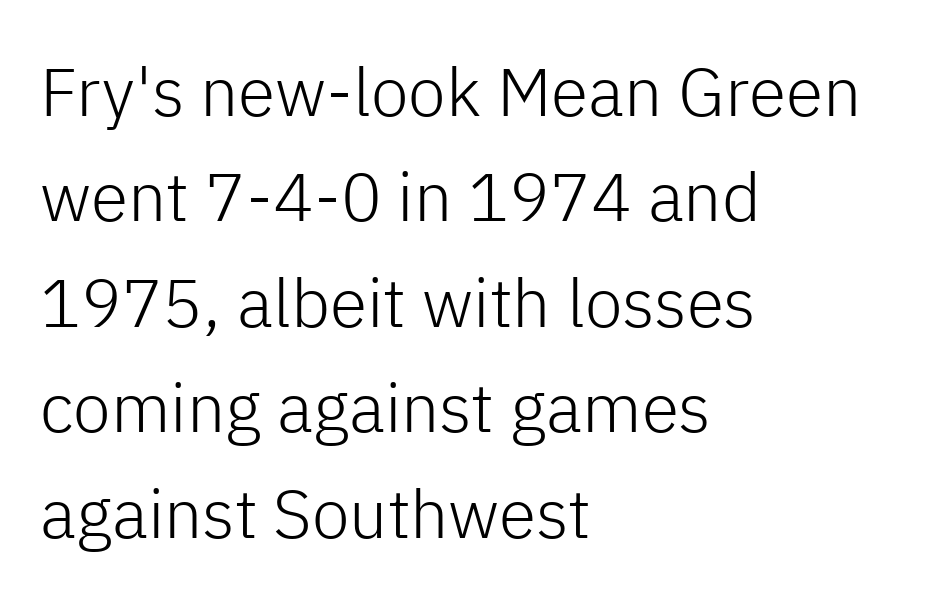
{"serif": "no", "italic": "no", "bold": "no", "weight": "light", "width": "normal", "stroke_contrast": "low", "x_height": "medium", "monospaced": "no", "underline": "no", "align": "left", "line_spacing": "normal", "line_spacing_ratio": 1.55, "letter_spacing": "normal", "letter_spacing_em": 0.0, "glyph_px": 68}
